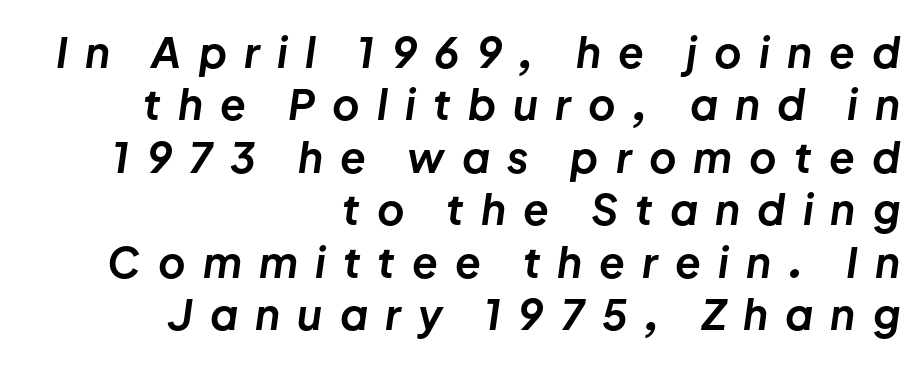
The image shows 42 px bold type, italic (leaning right); set right-aligned, normal line spacing (1.25x), unusually wide letter spacing (+0.41 em), not underlined; low stroke contrast and a medium x-height.
